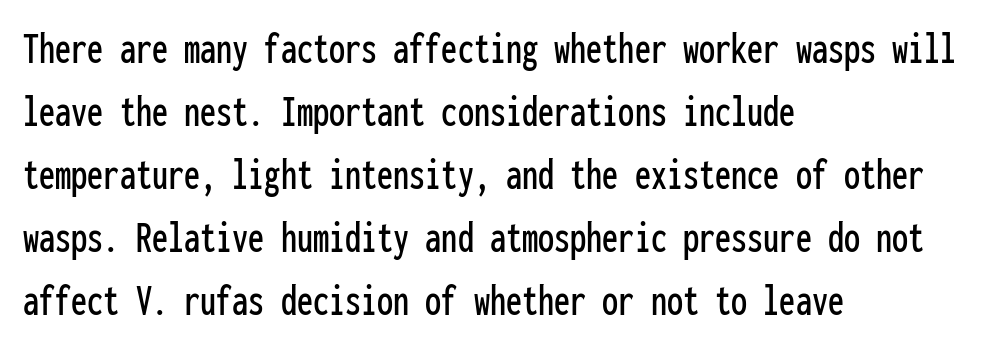
Q: Is the text italic (slanted)? A: No, it is upright.
Q: Is the typeface a serif or a sans-serif typeface? A: Sans-serif.
Q: Is the text underlined? A: No.
Q: How is the paragraph aligned? A: Left-aligned.
Q: Is the spacing between letters normal or unusually wide? A: Normal.
Q: Is the spacing between lines tight, normal or loose? A: Normal.
Q: Width (condensed, normal, or wide)? A: Condensed.
Q: Stroke contrast? A: Low.
Q: x-height? A: Medium.
Q: Monospaced? A: Yes.
